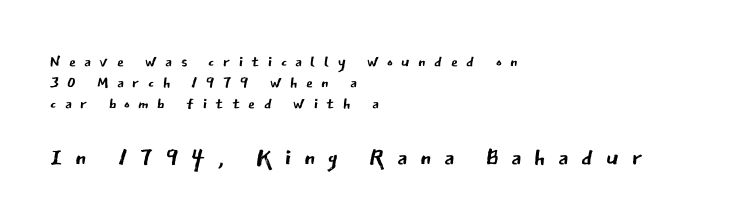
{"serif": "no", "italic": "no", "bold": "no", "weight": "regular", "width": "normal", "stroke_contrast": "low", "x_height": "medium", "monospaced": "no", "underline": "no", "align": "left", "line_spacing": "tight", "line_spacing_ratio": 0.96, "letter_spacing": "wide", "letter_spacing_em": 0.38, "larger_block": "second", "size_ratio": 1.5, "glyph_px": 33}
